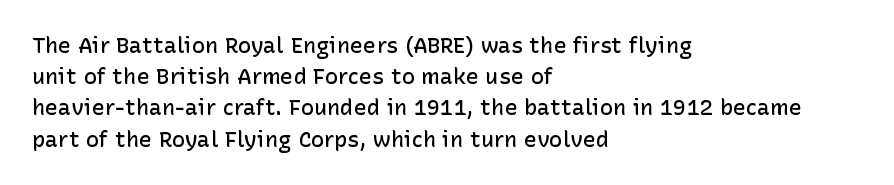
This is moderately heavy type, rendered in semibold. No extra tracking has been applied to these lines. Alignment: flush left. Leading matches the norm, producing a regular column.
